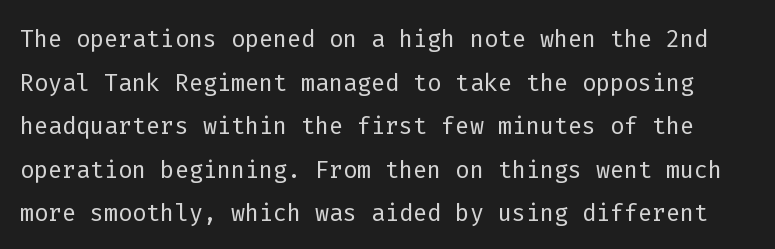
Q: Is the text bold? A: No.
Q: Is the text italic (slanted)? A: No, it is upright.
Q: Is the typeface a serif or a sans-serif typeface? A: Sans-serif.
Q: Is the text underlined? A: No.
Q: Is the spacing between letters normal or unusually wide? A: Normal.
Q: Is the spacing between lines tight, normal or loose? A: Normal.
Q: Width (condensed, normal, or wide)? A: Normal.
Q: Stroke contrast? A: Low.
Q: x-height? A: Medium.
Q: Monospaced? A: Yes.
